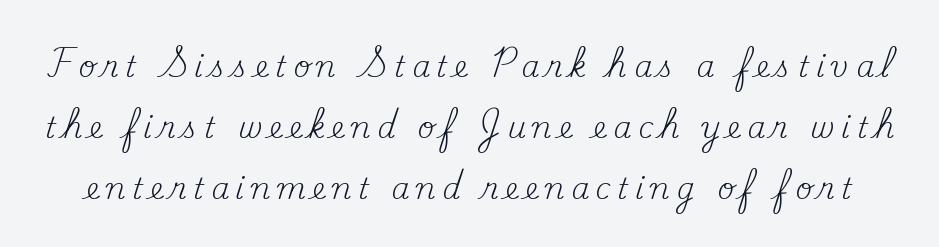
{"serif": "yes", "bold": "no", "weight": "regular", "width": "normal", "stroke_contrast": "medium", "x_height": "small", "monospaced": "no", "underline": "no", "line_spacing": "loose", "line_spacing_ratio": 2.1, "letter_spacing": "wide", "letter_spacing_em": 0.23, "glyph_px": 29}
